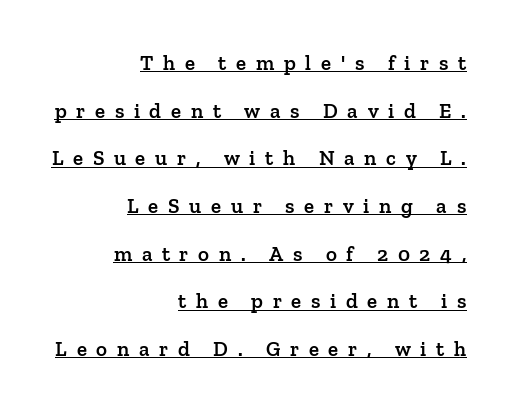
{"italic": "no", "bold": "semi", "underline": "yes", "align": "right", "line_spacing": "loose", "line_spacing_ratio": 2.27, "letter_spacing": "wide", "letter_spacing_em": 0.46, "glyph_px": 21}
